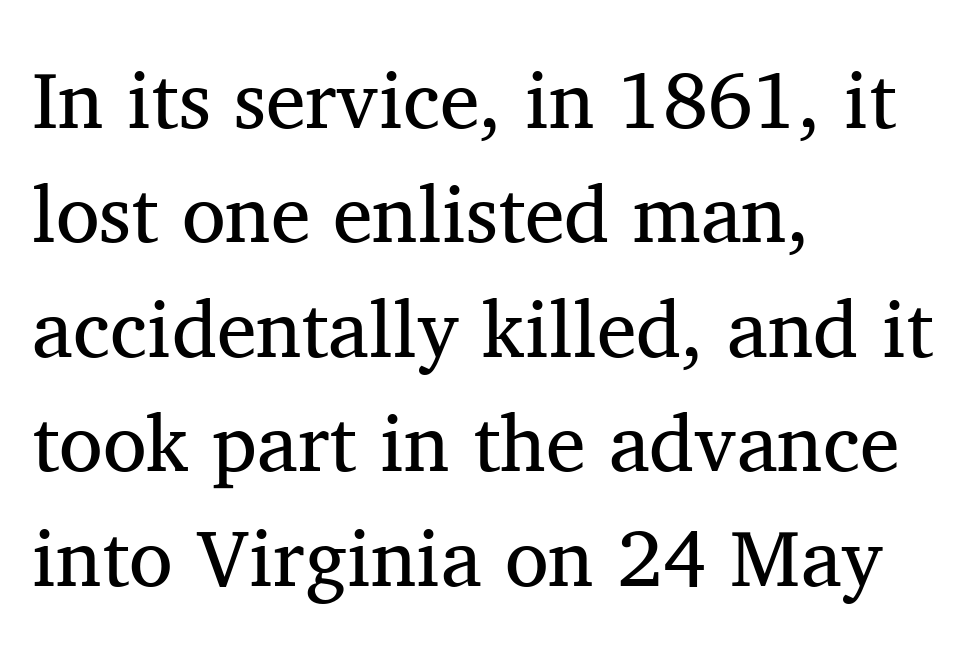
{"serif": "yes", "italic": "no", "bold": "no", "weight": "regular", "width": "normal", "stroke_contrast": "medium", "x_height": "medium", "monospaced": "no", "underline": "no", "align": "left", "line_spacing": "normal", "line_spacing_ratio": 1.43, "letter_spacing": "normal", "letter_spacing_em": 0.0, "glyph_px": 80}
